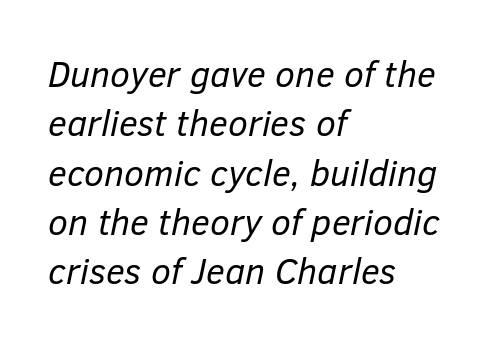
Q: Is the text bold? A: No.
Q: Is the text italic (slanted)? A: Yes, it leans right by about 12 degrees.
Q: Is the text underlined? A: No.
Q: How is the paragraph aligned? A: Left-aligned.
Q: Is the spacing between letters normal or unusually wide? A: Normal.
Q: Is the spacing between lines tight, normal or loose? A: Normal.
Q: Width (condensed, normal, or wide)? A: Normal.
Q: Stroke contrast? A: Low.
Q: x-height? A: Medium.
Q: Monospaced? A: No.
